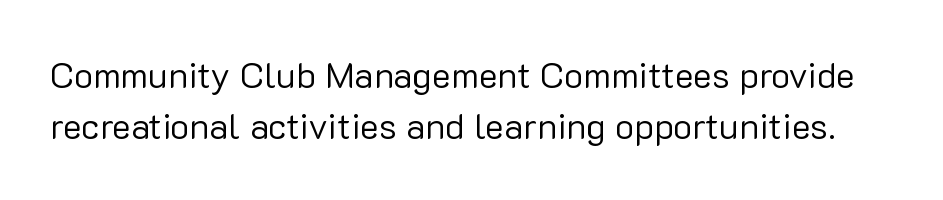
Q: Is the text bold? A: No.
Q: Is the text italic (slanted)? A: No, it is upright.
Q: Is the typeface a serif or a sans-serif typeface? A: Sans-serif.
Q: Is the text underlined? A: No.
Q: Is the spacing between letters normal or unusually wide? A: Normal.
Q: Is the spacing between lines tight, normal or loose? A: Normal.
Q: Width (condensed, normal, or wide)? A: Normal.
Q: Stroke contrast? A: Low.
Q: x-height? A: Medium.
Q: Monospaced? A: No.
